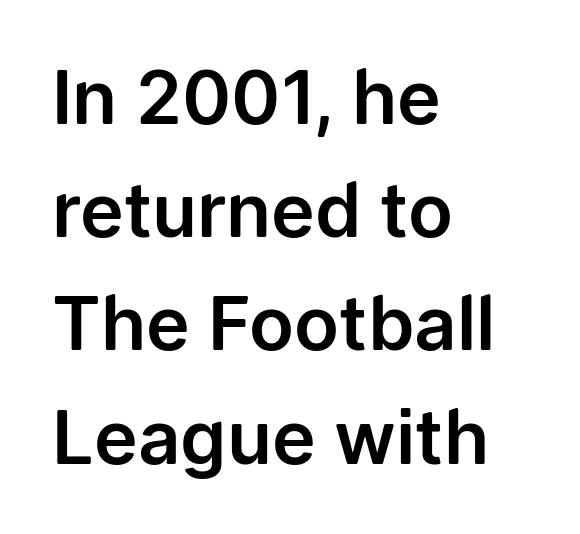
Q: Is the text italic (slanted)? A: No, it is upright.
Q: Is the typeface a serif or a sans-serif typeface? A: Sans-serif.
Q: Is the text underlined? A: No.
Q: How is the paragraph aligned? A: Left-aligned.
Q: Is the spacing between letters normal or unusually wide? A: Normal.
Q: Is the spacing between lines tight, normal or loose? A: Normal.
Q: Width (condensed, normal, or wide)? A: Normal.
Q: Stroke contrast? A: Low.
Q: x-height? A: Medium.
Q: Monospaced? A: No.
